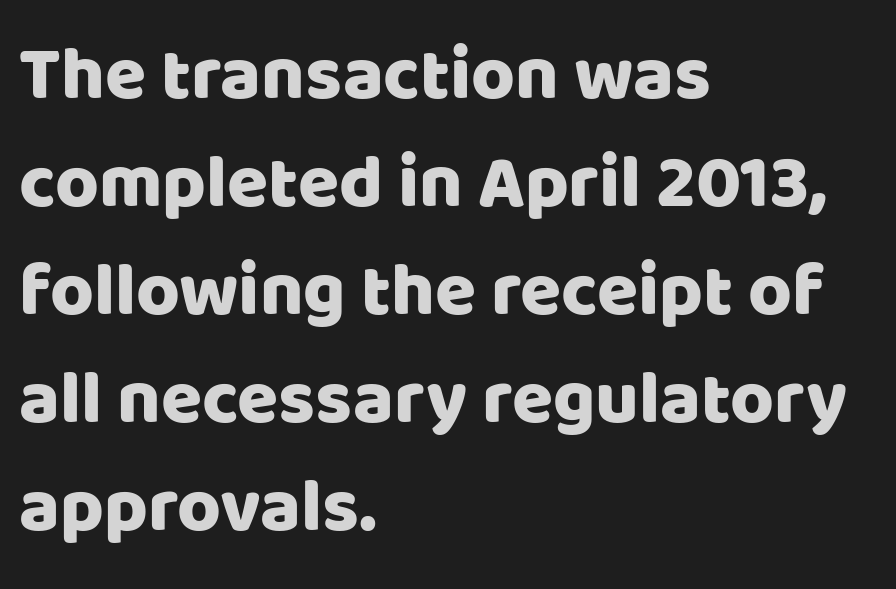
{"serif": "no", "italic": "no", "width": "normal", "stroke_contrast": "low", "x_height": "large", "monospaced": "no", "underline": "no", "align": "left", "line_spacing": "normal", "line_spacing_ratio": 1.44, "letter_spacing": "normal", "letter_spacing_em": 0.0, "glyph_px": 75}
